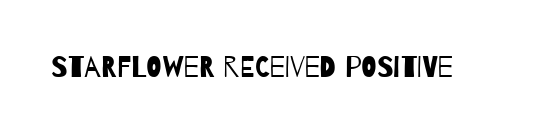
{"serif": "no", "bold": "no", "weight": "regular", "width": "condensed", "stroke_contrast": "low", "x_height": "large", "monospaced": "no", "underline": "no", "letter_spacing": "normal", "letter_spacing_em": 0.0, "glyph_px": 29}
